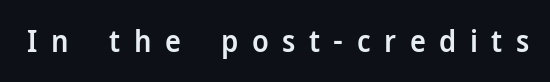
Q: Is the text bold? A: Semi-bold.
Q: Is the text italic (slanted)? A: No, it is upright.
Q: Is the typeface a serif or a sans-serif typeface? A: Sans-serif.
Q: Is the text underlined? A: No.
Q: Is the spacing between letters normal or unusually wide? A: Unusually wide.
Q: Width (condensed, normal, or wide)? A: Normal.
Q: Stroke contrast? A: Low.
Q: x-height? A: Medium.
Q: Monospaced? A: No.
